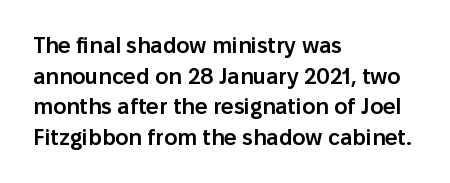
The image shows 22 px text type, upright; set left-aligned, normal line spacing (1.39x), normal letter spacing, not underlined.
